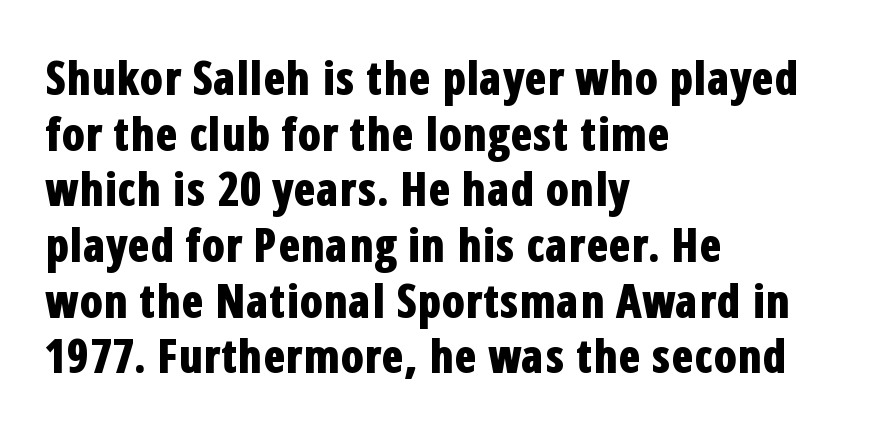
The image shows 46 px bold, condensed sans-serif type, upright; set left-aligned, line spacing 1.21x, normal letter spacing, not underlined; low stroke contrast and a medium x-height.
